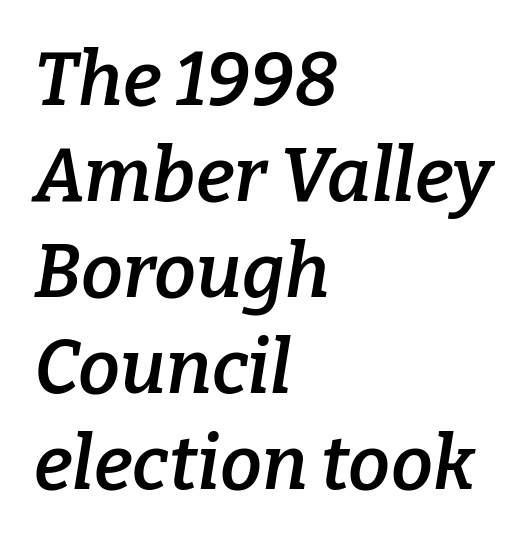
The image shows 75 px semibold serif type, italic (leaning right); set left-aligned, normal line spacing (1.28x), normal letter spacing, not underlined; low stroke contrast and a medium x-height.
